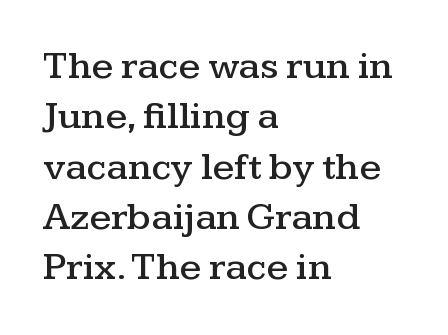
The image shows 39 px wide serif type, upright; set left-aligned, normal line spacing (1.29x), normal letter spacing, not underlined; medium stroke contrast and a medium x-height.
